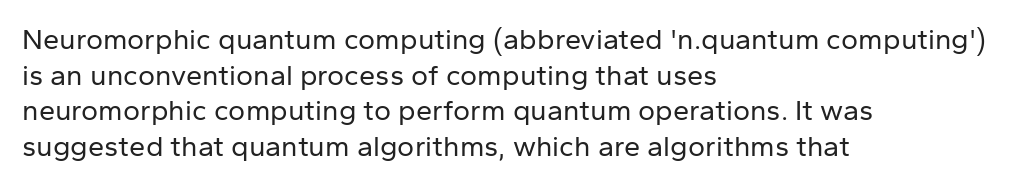
Q: Is the text bold? A: No.
Q: Is the text italic (slanted)? A: No, it is upright.
Q: Is the typeface a serif or a sans-serif typeface? A: Sans-serif.
Q: Is the text underlined? A: No.
Q: How is the paragraph aligned? A: Left-aligned.
Q: Is the spacing between letters normal or unusually wide? A: Normal.
Q: Width (condensed, normal, or wide)? A: Normal.
Q: Stroke contrast? A: Low.
Q: x-height? A: Medium.
Q: Monospaced? A: No.
